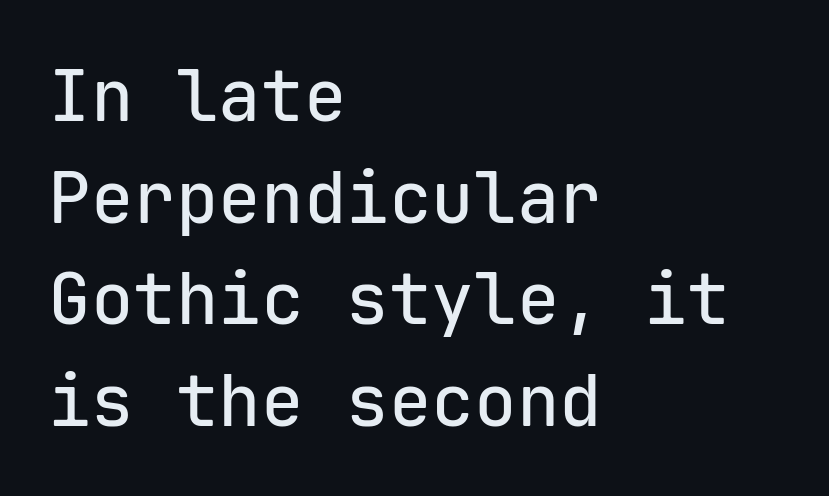
Short note: letters normally spaced. The line-height multiplier appears to be the usual default. Notice how the stems are strictly vertical — no italics here. The lines are quadded left. Letters rest on an invisible, unmarked baseline.
